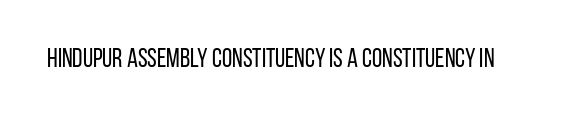
{"italic": "no", "bold": "no", "underline": "no", "letter_spacing": "normal", "letter_spacing_em": 0.0, "glyph_px": 26}
